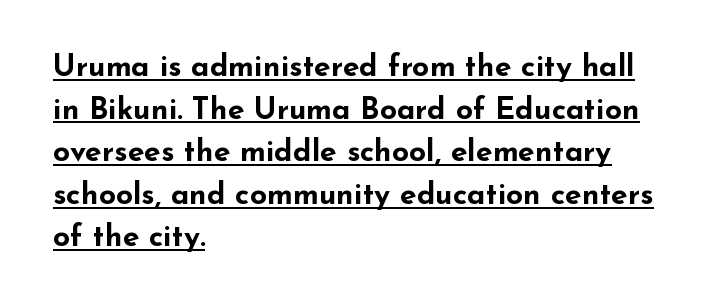
Left-aligned paragraph, ragged on the right. Unlike italic type, these characters show no tilt at all. Tracking value appears to be zero — textbook default spacing. The leading is moderate, giving the passage an even texture.
